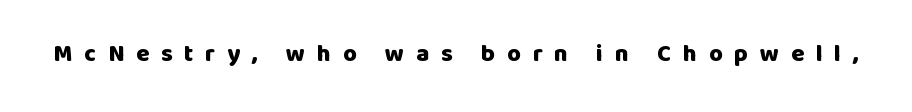
In terms of posture, this sample is upright. Each glyph is drawn with heavy, bold strokes. Observe the wide spacing: letters keep a clear distance from each other. Honestly, there is no underline to notice here at all.
